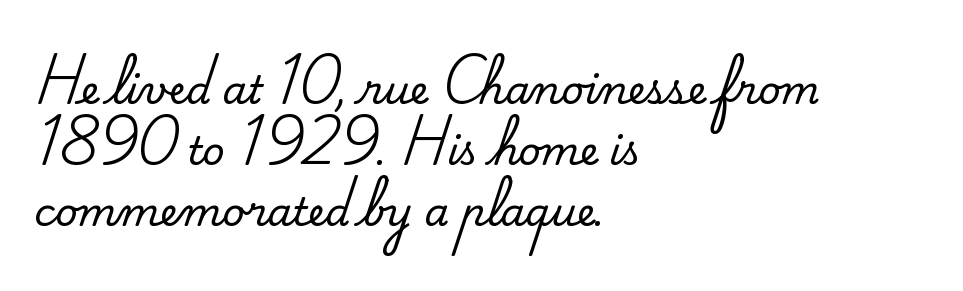
The image shows 39 px serif type; set left-aligned, normal line spacing (1.57x), normal letter spacing, not underlined; medium stroke contrast and a small x-height.
